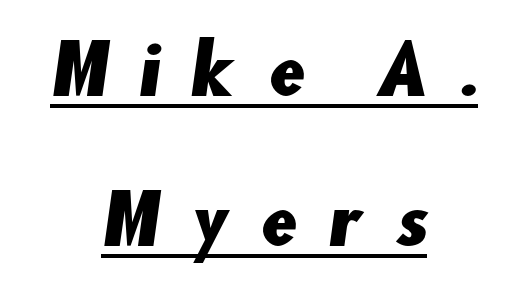
{"serif": "no", "width": "normal", "stroke_contrast": "low", "x_height": "small", "monospaced": "no", "underline": "yes", "align": "center", "line_spacing": "loose", "line_spacing_ratio": 2.28, "letter_spacing": "wide", "letter_spacing_em": 0.47, "glyph_px": 66}
